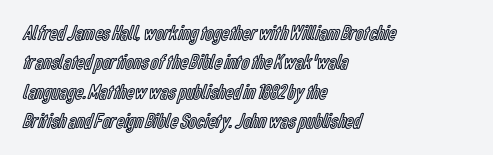
Q: Is the text italic (slanted)? A: Yes.
Q: Is the text underlined? A: No.
Q: How is the paragraph aligned? A: Left-aligned.
Q: Is the spacing between letters normal or unusually wide? A: Normal.
Q: Is the spacing between lines tight, normal or loose? A: Normal.
